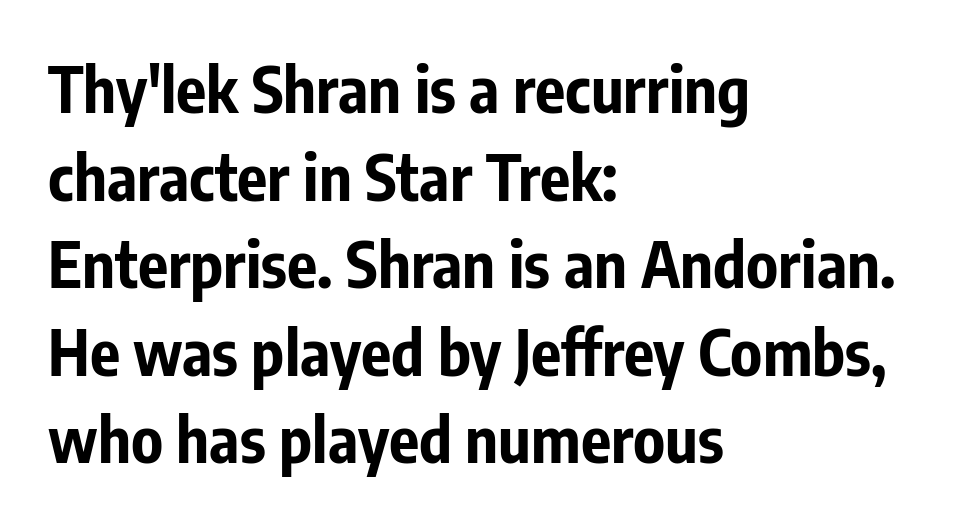
{"serif": "no", "italic": "no", "bold": "yes", "weight": "bold", "width": "condensed", "stroke_contrast": "low", "x_height": "medium", "monospaced": "no", "underline": "no", "align": "left", "line_spacing": "normal", "line_spacing_ratio": 1.39, "letter_spacing": "normal", "letter_spacing_em": 0.0, "glyph_px": 63}
